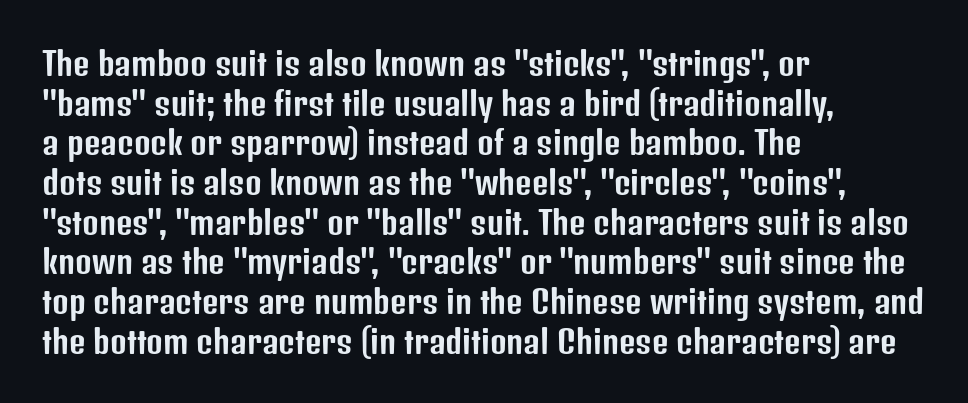
Nothing sits at the stroke ends, so this counts as sans-serif. The rendering anchors every line to the left-hand side. Tall strokes in this sample are plumb rather than angled. Honestly, there is no underline to notice here at all. Caption: standard tracking, unaltered. Note the varied advance widths — an 'i' is clearly narrower than an 'm'.
